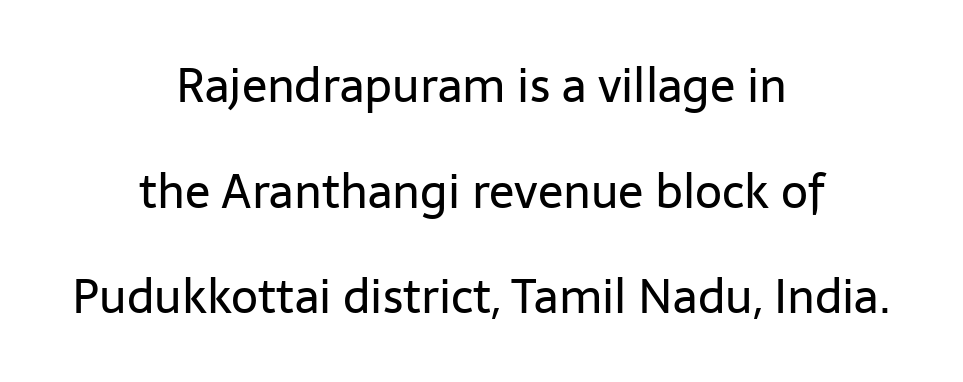
Q: Is the text bold? A: No.
Q: Is the text italic (slanted)? A: No, it is upright.
Q: Is the typeface a serif or a sans-serif typeface? A: Sans-serif.
Q: Is the text underlined? A: No.
Q: How is the paragraph aligned? A: Centered.
Q: Is the spacing between letters normal or unusually wide? A: Normal.
Q: Is the spacing between lines tight, normal or loose? A: Loose.
Q: Width (condensed, normal, or wide)? A: Normal.
Q: Stroke contrast? A: Low.
Q: x-height? A: Medium.
Q: Monospaced? A: No.
